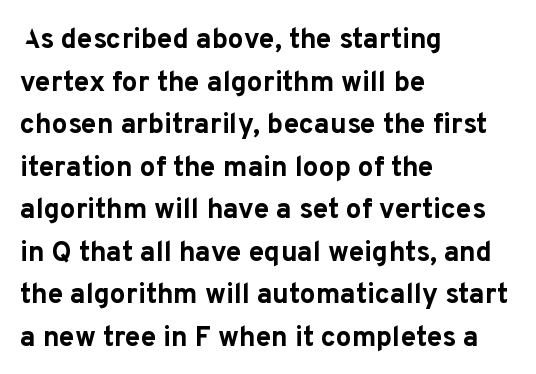
Q: Is the text bold? A: Yes.
Q: Is the text italic (slanted)? A: No, it is upright.
Q: Is the typeface a serif or a sans-serif typeface? A: Sans-serif.
Q: Is the text underlined? A: No.
Q: How is the paragraph aligned? A: Left-aligned.
Q: Is the spacing between letters normal or unusually wide? A: Normal.
Q: Is the spacing between lines tight, normal or loose? A: Normal.
Q: Width (condensed, normal, or wide)? A: Normal.
Q: Stroke contrast? A: Low.
Q: x-height? A: Medium.
Q: Monospaced? A: No.
